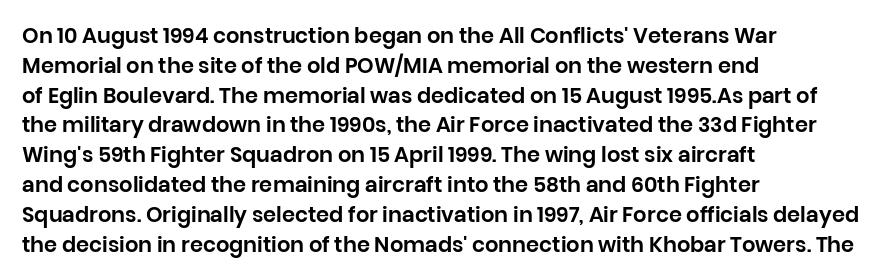
The image shows 21 px text type, upright; set left-aligned, normal line spacing (1.42x), normal letter spacing, not underlined.
